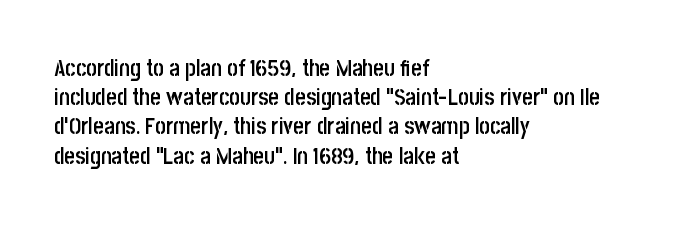
Q: Is the text bold? A: Semi-bold.
Q: Is the text italic (slanted)? A: No, it is upright.
Q: Is the text underlined? A: No.
Q: How is the paragraph aligned? A: Left-aligned.
Q: Is the spacing between letters normal or unusually wide? A: Normal.
Q: Is the spacing between lines tight, normal or loose? A: Normal.
